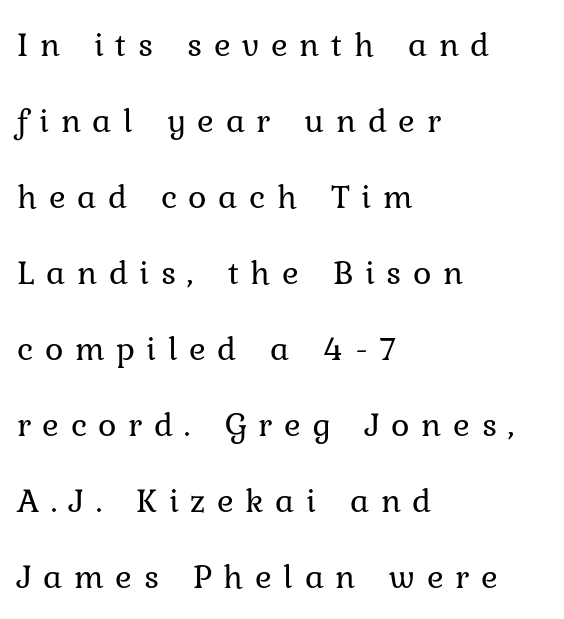
Q: Is the text bold? A: No.
Q: Is the text italic (slanted)? A: No, it is upright.
Q: Is the typeface a serif or a sans-serif typeface? A: Serif.
Q: Is the text underlined? A: No.
Q: How is the paragraph aligned? A: Left-aligned.
Q: Is the spacing between letters normal or unusually wide? A: Unusually wide.
Q: Is the spacing between lines tight, normal or loose? A: Loose.
Q: Width (condensed, normal, or wide)? A: Normal.
Q: Stroke contrast? A: Low.
Q: x-height? A: Medium.
Q: Monospaced? A: No.
